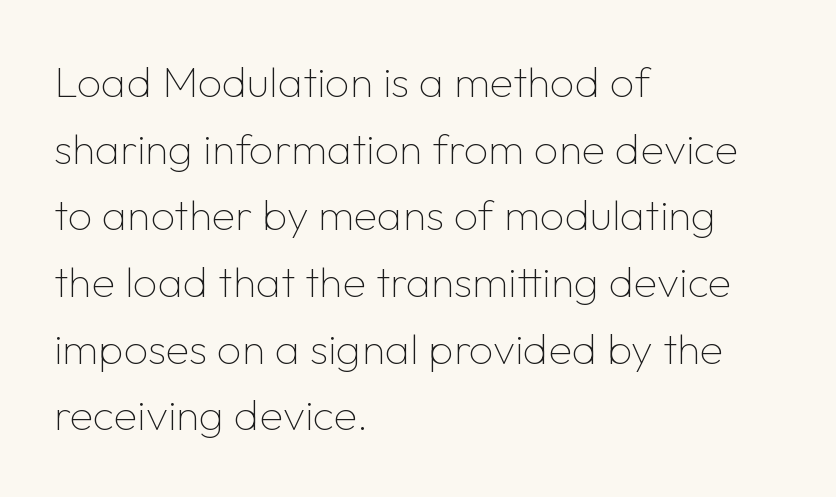
Q: Is the text bold? A: No.
Q: Is the text italic (slanted)? A: No, it is upright.
Q: Is the typeface a serif or a sans-serif typeface? A: Sans-serif.
Q: Is the text underlined? A: No.
Q: How is the paragraph aligned? A: Left-aligned.
Q: Is the spacing between letters normal or unusually wide? A: Normal.
Q: Is the spacing between lines tight, normal or loose? A: Normal.
Q: Width (condensed, normal, or wide)? A: Normal.
Q: Stroke contrast? A: Low.
Q: x-height? A: Medium.
Q: Monospaced? A: No.
